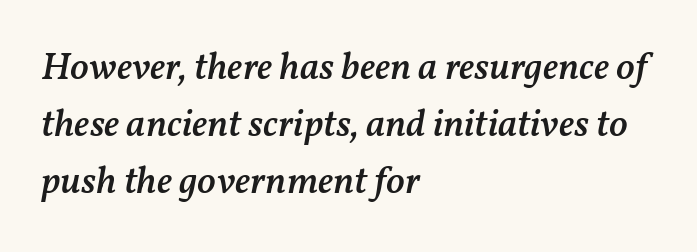
There is no visible air inserted between adjacent glyphs. A typesetter would call this proportional, since set widths differ per character. The passage shown is not underscored anywhere. Casual observation: everything's shoved over to the left. Designer's note — italics engaged. Each new line begins a customary step beneath the previous one.
